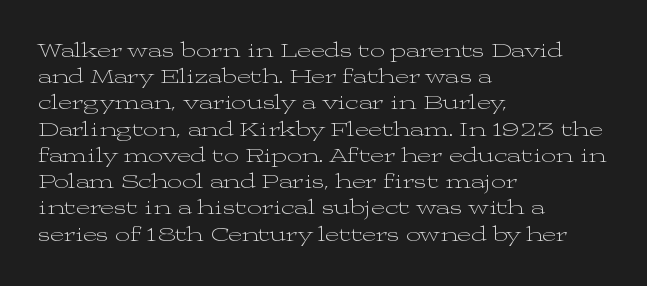
Does extra space separate the letters? No, they use regular spacing. Layout note: lines flush left. The area under the type is left untouched. This reads as an unemphasized weight, regular at the heaviest. This is roman type, the default non-slanted kind. Vertical spacing — default.
